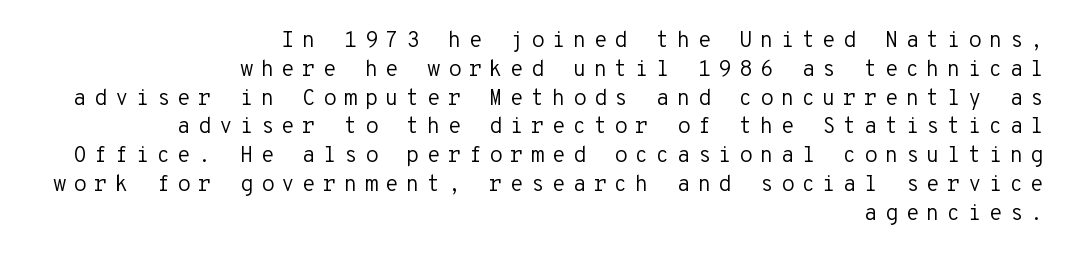
The image shows 22 px text type, upright; set right-aligned, normal line spacing (1.31x), unusually wide letter spacing (+0.33 em), not underlined.
